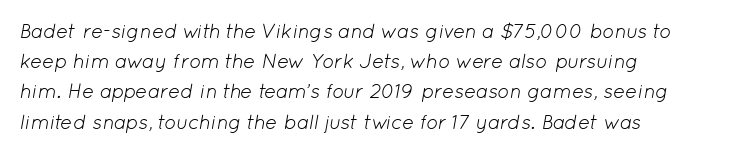
The image shows 20 px text type, italic (leaning right); set left-aligned, normal line spacing (1.51x), normal letter spacing, not underlined.
